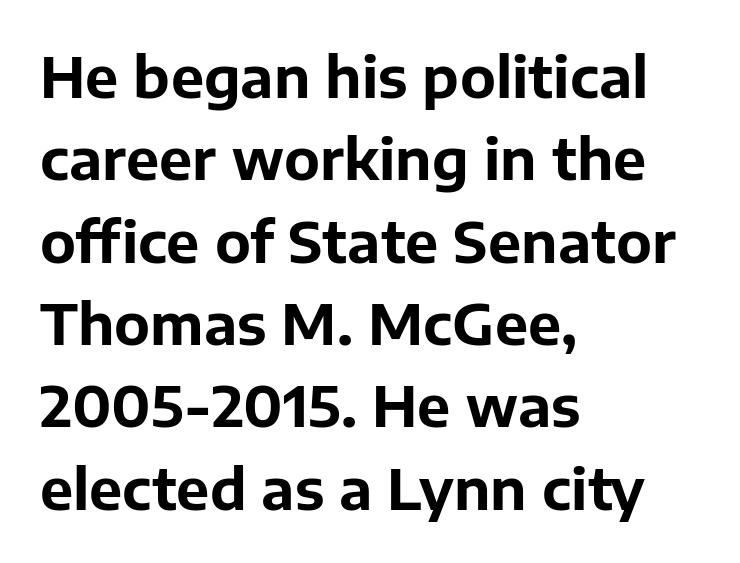
The image shows 56 px bold sans-serif type, upright; set left-aligned, normal line spacing (1.47x), normal letter spacing, not underlined; low stroke contrast and a medium x-height.
